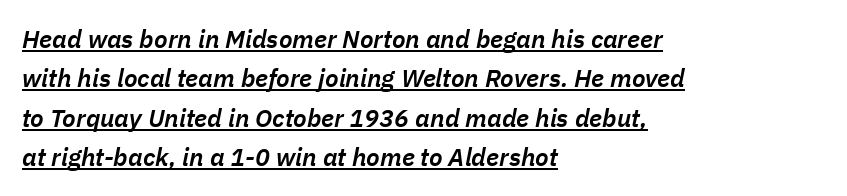
Q: Is the text bold? A: Semi-bold.
Q: Is the text italic (slanted)? A: Yes, it leans right by about 11 degrees.
Q: Is the text underlined? A: Yes.
Q: How is the paragraph aligned? A: Left-aligned.
Q: Is the spacing between letters normal or unusually wide? A: Normal.
Q: Is the spacing between lines tight, normal or loose? A: Normal.
